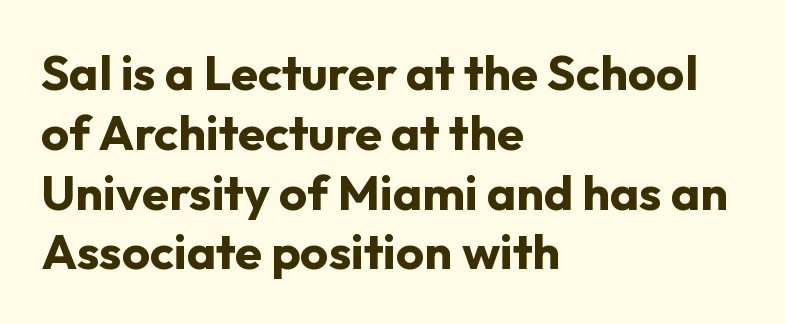
The image shows 49 px bold sans-serif type, upright; set left-aligned, line spacing 1.22x, normal letter spacing, not underlined; low stroke contrast and a medium x-height.
